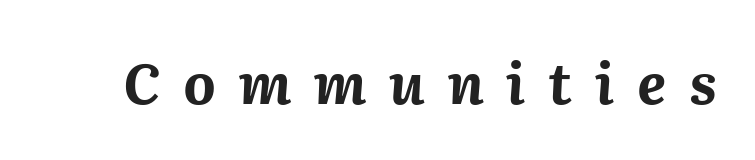
{"italic": "yes", "lean": "right", "slant_degrees": 2, "bold": "yes", "weight": "bold", "width": "normal", "stroke_contrast": "medium", "x_height": "medium", "monospaced": "no", "underline": "no", "letter_spacing": "wide", "letter_spacing_em": 0.41, "glyph_px": 56}
